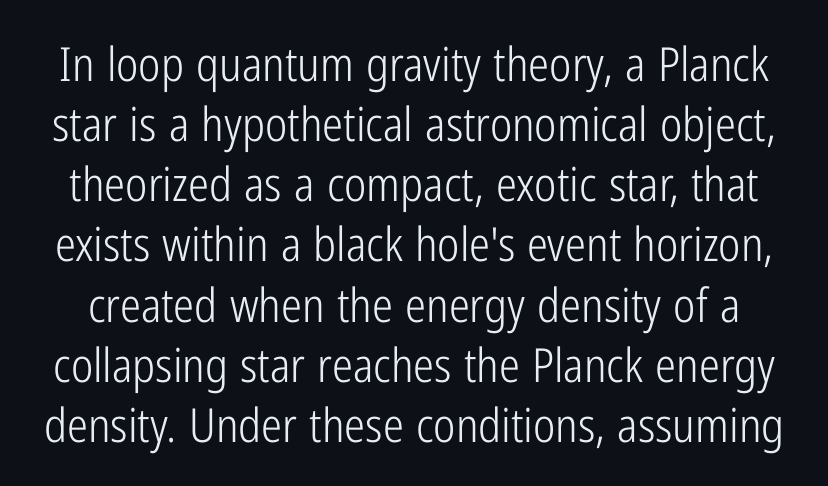
{"serif": "no", "italic": "no", "bold": "no", "weight": "light", "width": "condensed", "stroke_contrast": "low", "x_height": "medium", "monospaced": "no", "underline": "no", "line_spacing": "normal", "line_spacing_ratio": 1.28, "letter_spacing": "normal", "letter_spacing_em": 0.0, "glyph_px": 47}
